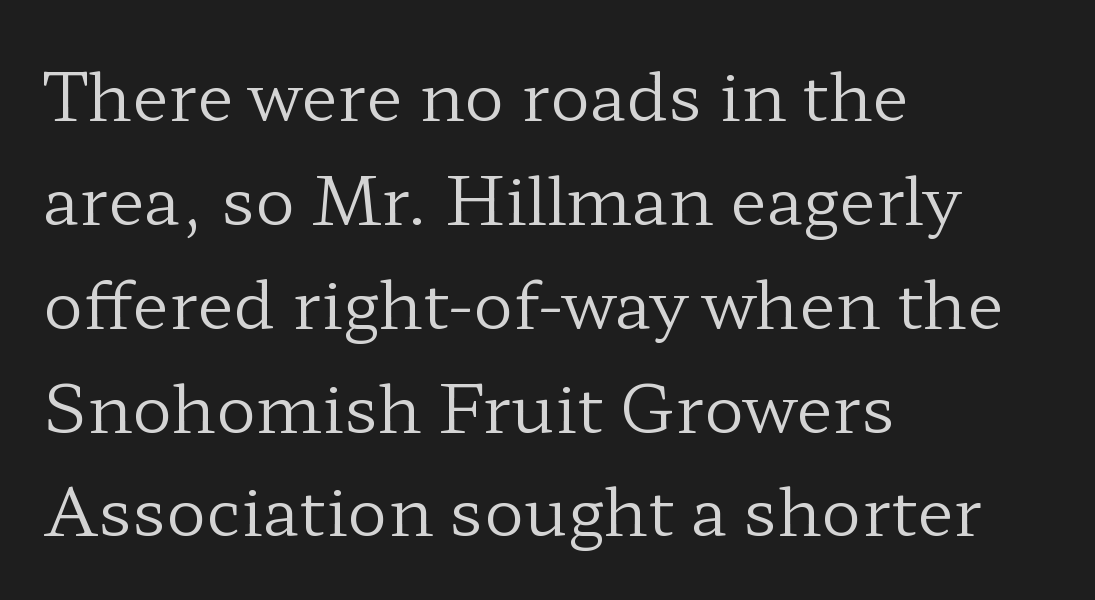
Check the space under the baseline: it is left empty. Stroke thickness stays within the range of a standard reading face or lighter. The passage shown stacks its lines at a standard gap. Teacher's note: observe the even left margin — that is flush-left alignment.
